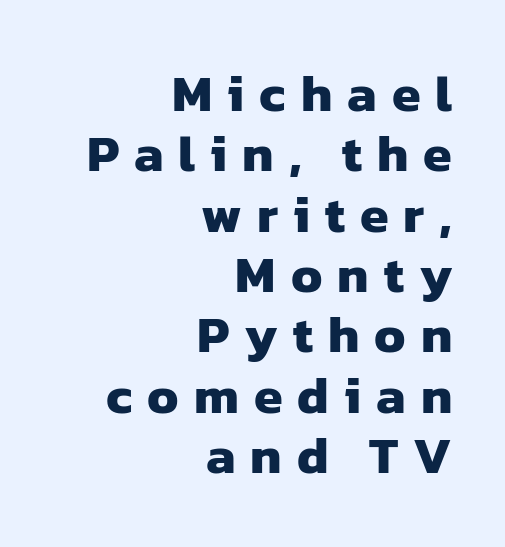
Q: Is the text bold? A: Yes.
Q: Is the typeface a serif or a sans-serif typeface? A: Sans-serif.
Q: Is the text underlined? A: No.
Q: How is the paragraph aligned? A: Right-aligned.
Q: Is the spacing between letters normal or unusually wide? A: Unusually wide.
Q: Width (condensed, normal, or wide)? A: Normal.
Q: Stroke contrast? A: Low.
Q: x-height? A: Medium.
Q: Monospaced? A: No.
